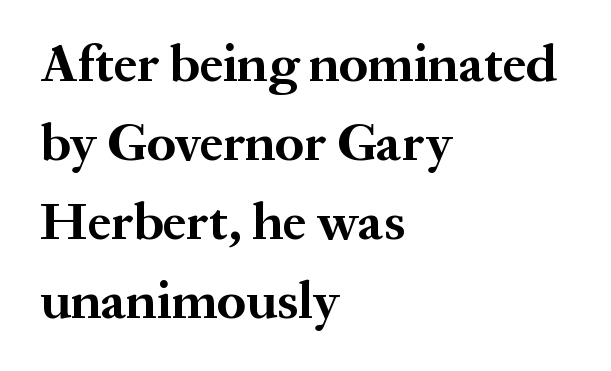
The image shows 53 px bold serif type, upright; set left-aligned, normal line spacing (1.49x), normal letter spacing, not underlined; medium stroke contrast and a medium x-height.
